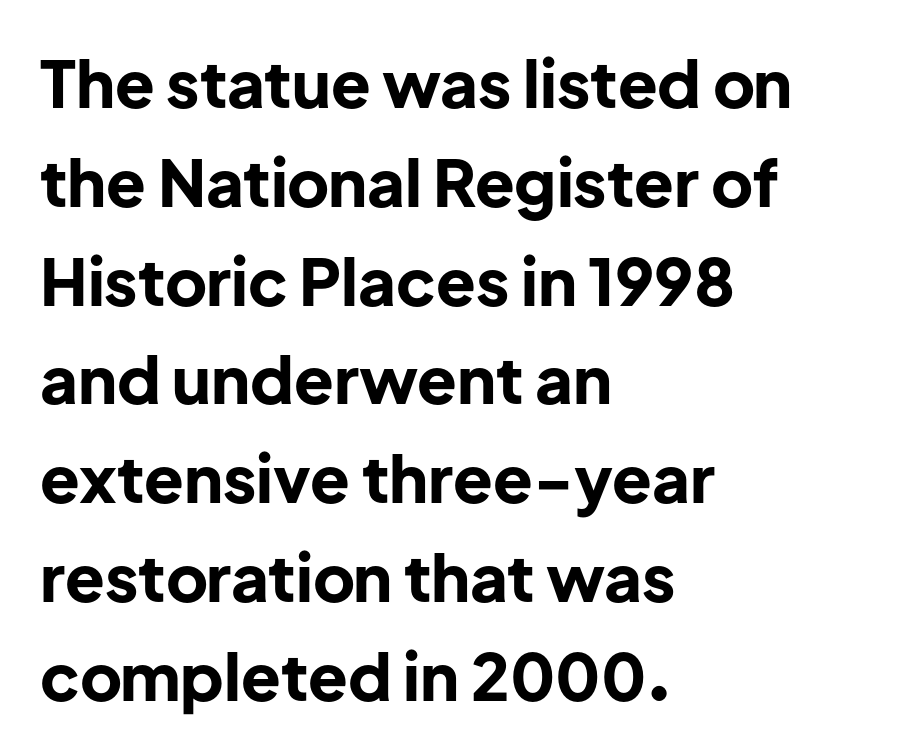
The image shows 65 px bold sans-serif type, upright; set left-aligned, normal line spacing (1.52x), normal letter spacing, not underlined; low stroke contrast and a medium x-height.
